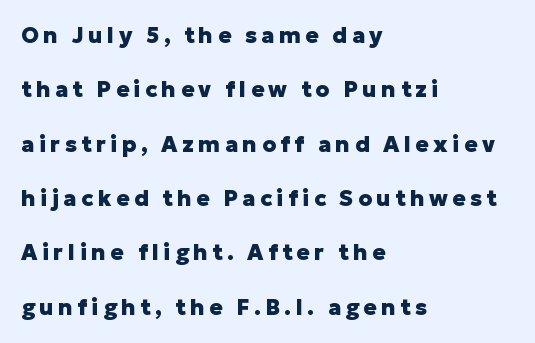
The image shows 22 px bold type, upright; set left-aligned, loose line spacing (2.47x), unusually wide letter spacing (+0.2 em), not underlined.
